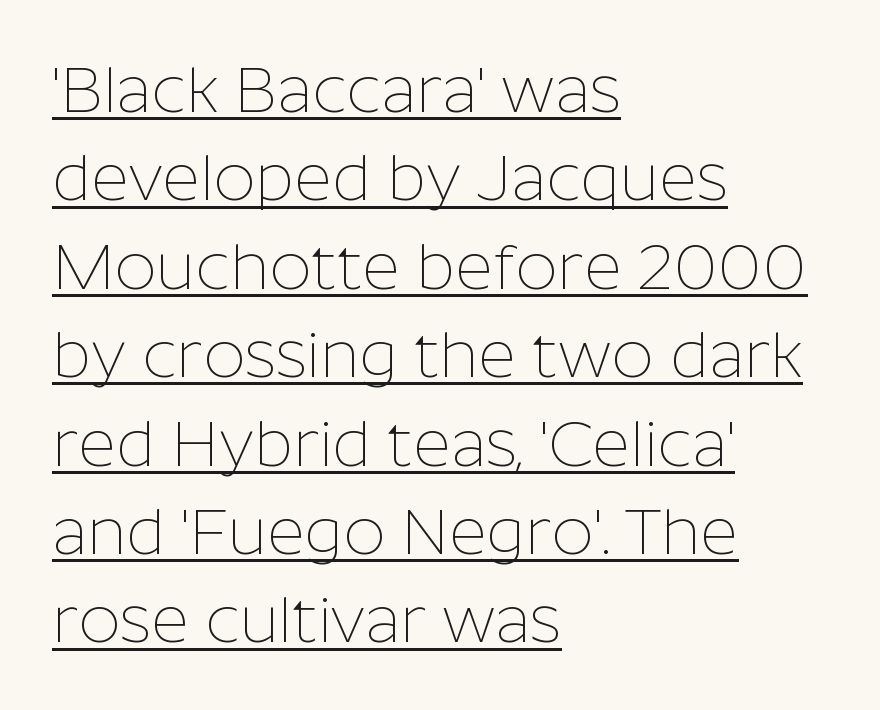
Q: Is the text bold? A: No.
Q: Is the text italic (slanted)? A: No, it is upright.
Q: Is the typeface a serif or a sans-serif typeface? A: Sans-serif.
Q: Is the text underlined? A: Yes.
Q: How is the paragraph aligned? A: Left-aligned.
Q: Is the spacing between letters normal or unusually wide? A: Normal.
Q: Is the spacing between lines tight, normal or loose? A: Normal.
Q: Width (condensed, normal, or wide)? A: Normal.
Q: Stroke contrast? A: Low.
Q: x-height? A: Medium.
Q: Monospaced? A: No.
